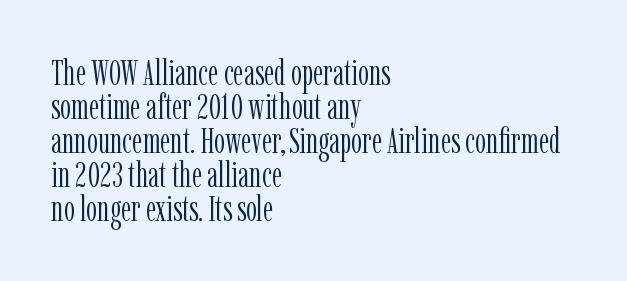
Q: Is the text bold? A: No.
Q: Is the text italic (slanted)? A: No, it is upright.
Q: Is the typeface a serif or a sans-serif typeface? A: Serif.
Q: Is the text underlined? A: No.
Q: How is the paragraph aligned? A: Left-aligned.
Q: Is the spacing between letters normal or unusually wide? A: Normal.
Q: Is the spacing between lines tight, normal or loose? A: Tight.
Q: Width (condensed, normal, or wide)? A: Condensed.
Q: Stroke contrast? A: Low.
Q: x-height? A: Medium.
Q: Monospaced? A: No.
